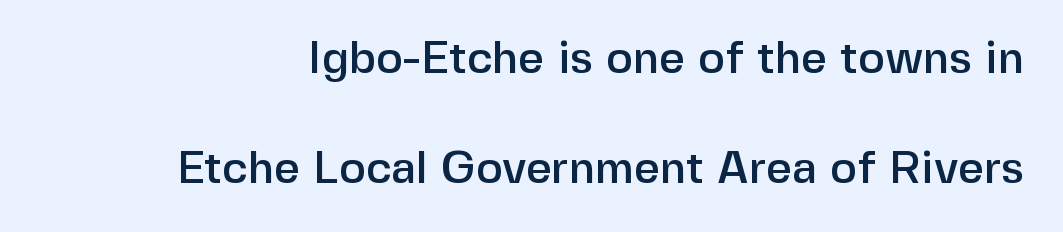
{"serif": "no", "italic": "no", "width": "normal", "stroke_contrast": "low", "x_height": "medium", "monospaced": "no", "underline": "no", "line_spacing": "loose", "line_spacing_ratio": 2.44, "letter_spacing": "normal", "letter_spacing_em": 0.0, "glyph_px": 45}
